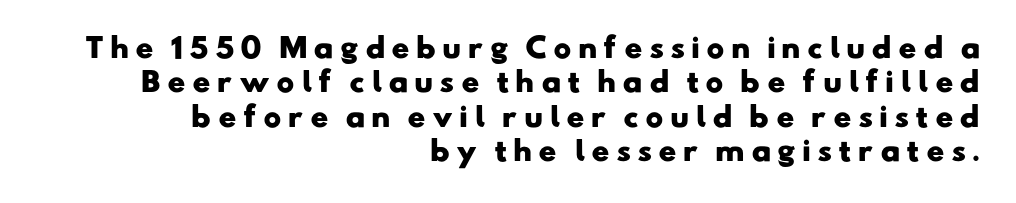
The image shows 27 px bold type; set right-aligned, normal line spacing (1.27x), unusually wide letter spacing (+0.22 em), not underlined.
